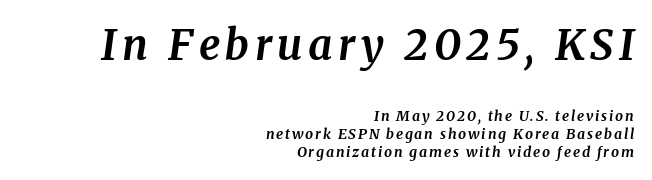
The image shows 42 px bold serif type, italic (leaning right); set right-aligned, normal line spacing (1.31x), not underlined; the first (top) block is 3.0x larger; medium stroke contrast and a medium x-height.
